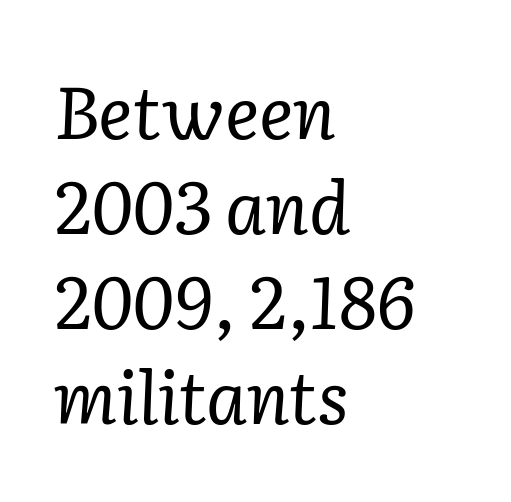
{"serif": "yes", "italic": "yes", "lean": "right", "slant_degrees": 2, "bold": "no", "weight": "regular", "width": "normal", "stroke_contrast": "low", "x_height": "medium", "monospaced": "no", "underline": "no", "align": "left", "line_spacing": "normal", "line_spacing_ratio": 1.32, "letter_spacing": "normal", "letter_spacing_em": 0.0, "glyph_px": 72}
